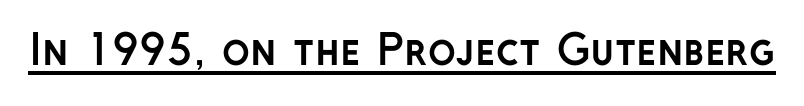
Q: Is the text bold? A: Yes.
Q: Is the text italic (slanted)? A: No, it is upright.
Q: Is the typeface a serif or a sans-serif typeface? A: Sans-serif.
Q: Is the text underlined? A: Yes.
Q: Is the spacing between letters normal or unusually wide? A: Normal.
Q: Width (condensed, normal, or wide)? A: Normal.
Q: Stroke contrast? A: Low.
Q: x-height? A: Medium.
Q: Monospaced? A: No.
